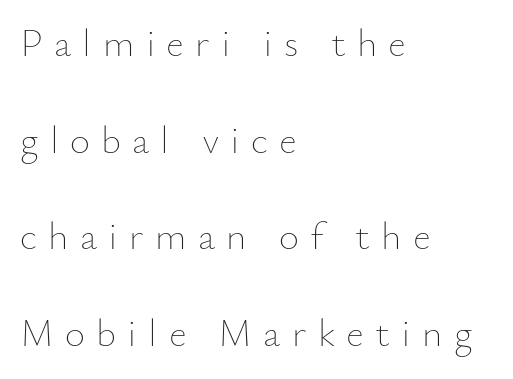
{"italic": "no", "bold": "no", "weight": "thin", "width": "normal", "stroke_contrast": "low", "x_height": "small", "monospaced": "no", "underline": "no", "align": "left", "line_spacing": "loose", "line_spacing_ratio": 2.48, "letter_spacing": "wide", "letter_spacing_em": 0.29, "glyph_px": 39}
